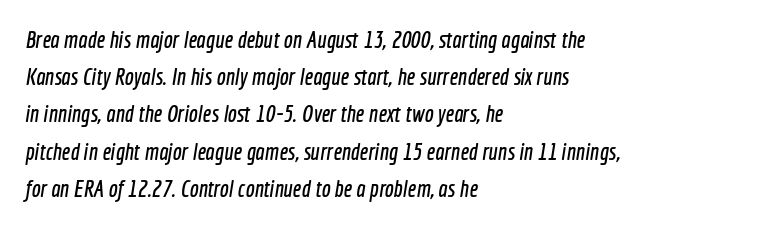
{"underline": "no", "align": "left", "line_spacing": "normal", "line_spacing_ratio": 1.55, "letter_spacing": "normal", "letter_spacing_em": 0.0, "glyph_px": 24}
